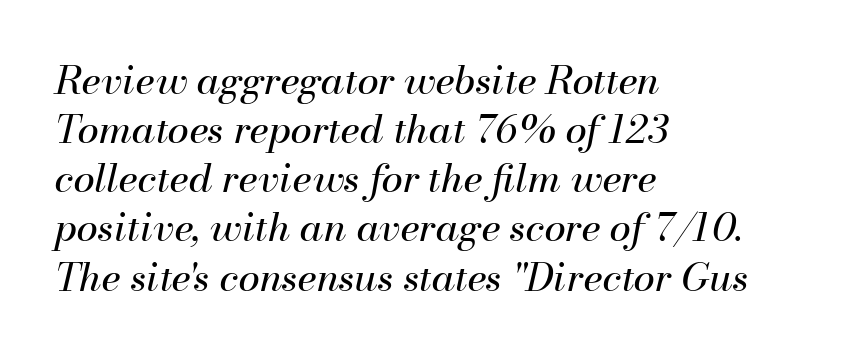
The image shows 39 px regular-weight type, italic (leaning right); set left-aligned, normal line spacing (1.26x), normal letter spacing, not underlined; medium stroke contrast and a small x-height.
